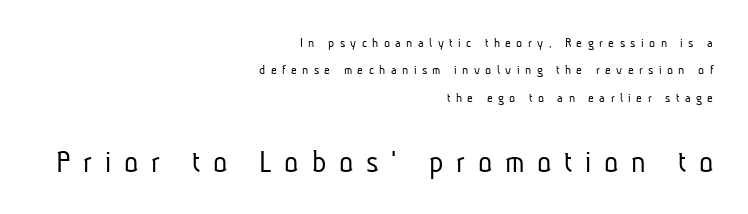
{"serif": "no", "bold": "no", "weight": "light", "width": "condensed", "stroke_contrast": "low", "x_height": "medium", "monospaced": "no", "underline": "no", "align": "right", "line_spacing": "loose", "line_spacing_ratio": 1.96, "letter_spacing": "wide", "letter_spacing_em": 0.39, "larger_block": "second", "size_ratio": 2.36, "glyph_px": 33}
